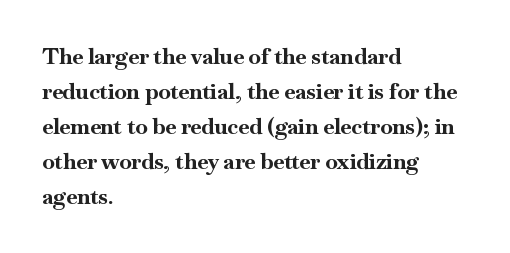
The image shows 22 px bold type, upright; set left-aligned, normal line spacing (1.59x), normal letter spacing, not underlined.
